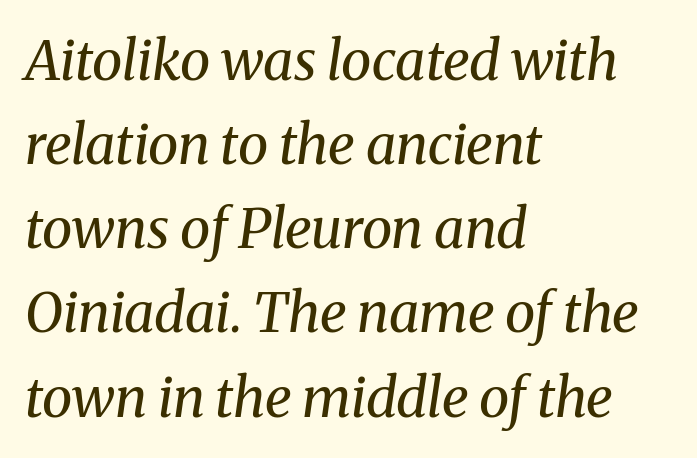
{"serif": "yes", "italic": "yes", "lean": "right", "slant_degrees": 8, "bold": "no", "weight": "regular", "width": "normal", "stroke_contrast": "medium", "x_height": "medium", "monospaced": "no", "underline": "no", "align": "left", "line_spacing": "normal", "line_spacing_ratio": 1.53, "letter_spacing": "normal", "letter_spacing_em": 0.0, "glyph_px": 55}
